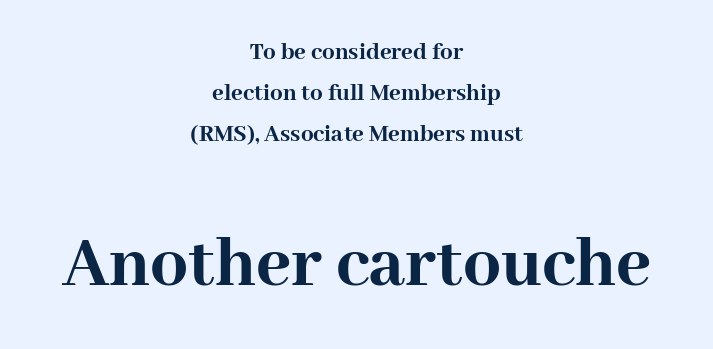
The image shows 75 px semibold serif type, upright; set centered, normal line spacing (1.65x), normal letter spacing, not underlined; the second (bottom) block is 3.0x larger; high stroke contrast and a medium x-height.
